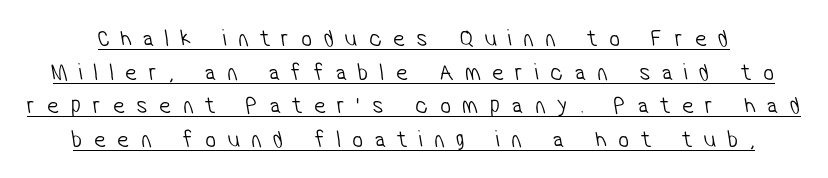
{"bold": "no", "underline": "yes", "line_spacing": "normal", "line_spacing_ratio": 1.4, "letter_spacing": "wide", "letter_spacing_em": 0.48, "glyph_px": 24}
